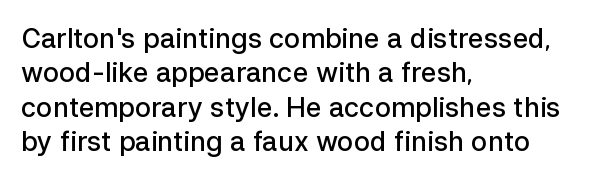
{"italic": "no", "bold": "semi", "underline": "no", "align": "left", "line_spacing": "normal", "line_spacing_ratio": 1.27, "letter_spacing": "normal", "letter_spacing_em": 0.0, "glyph_px": 27}
